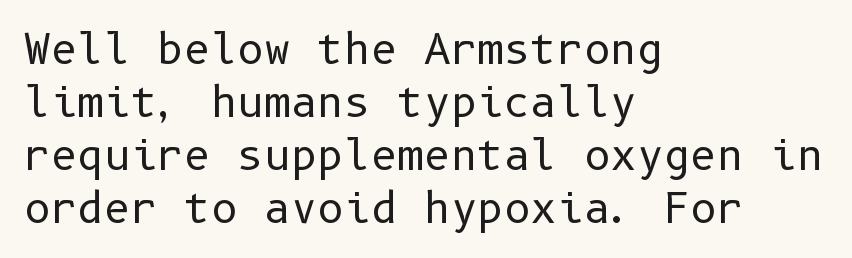
The typeface chosen for these lines omits serifs. Horizontal bands of white between lines are of average thickness. Each stroke keeps to a modest, everyday thickness or less. Beneath every word, the page is bare.
